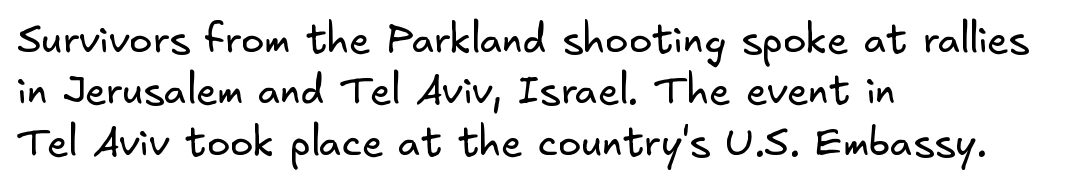
{"serif": "no", "bold": "no", "weight": "regular", "width": "normal", "stroke_contrast": "low", "x_height": "small", "underline": "no", "align": "left", "line_spacing": "normal", "line_spacing_ratio": 1.32, "letter_spacing": "normal", "letter_spacing_em": 0.0, "glyph_px": 39}
